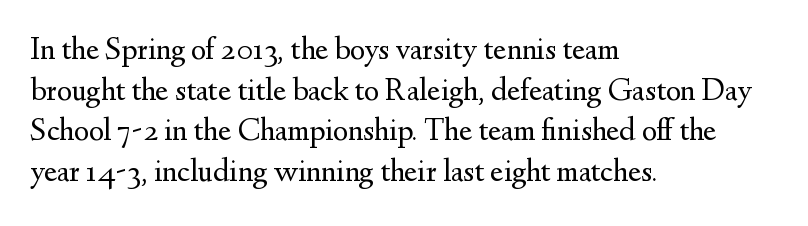
{"serif": "yes", "italic": "no", "bold": "no", "weight": "regular", "width": "normal", "stroke_contrast": "medium", "x_height": "small", "monospaced": "no", "underline": "no", "align": "left", "line_spacing": "normal", "line_spacing_ratio": 1.27, "letter_spacing": "normal", "letter_spacing_em": 0.0, "glyph_px": 32}
